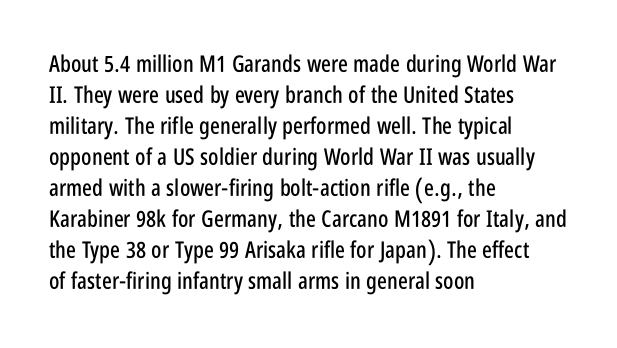
The designer left line spacing at the default. Glance below the letters and you will spot only blank space. The letters sit at their default tracking, neither squeezed nor spread. If you drew a line through each stem, it would be perfectly vertical. The compositor pushed each line to the left boundary.
